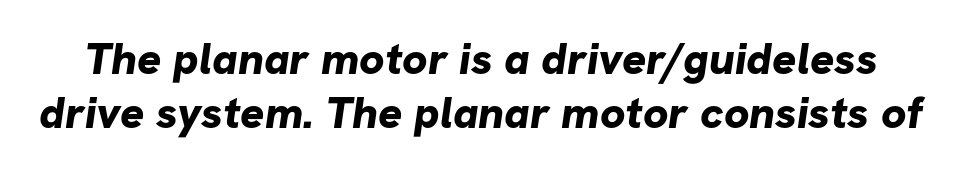
Q: Is the text bold? A: Yes.
Q: Is the typeface a serif or a sans-serif typeface? A: Sans-serif.
Q: Is the text underlined? A: No.
Q: Is the spacing between letters normal or unusually wide? A: Normal.
Q: Width (condensed, normal, or wide)? A: Normal.
Q: Stroke contrast? A: Low.
Q: x-height? A: Medium.
Q: Monospaced? A: No.
